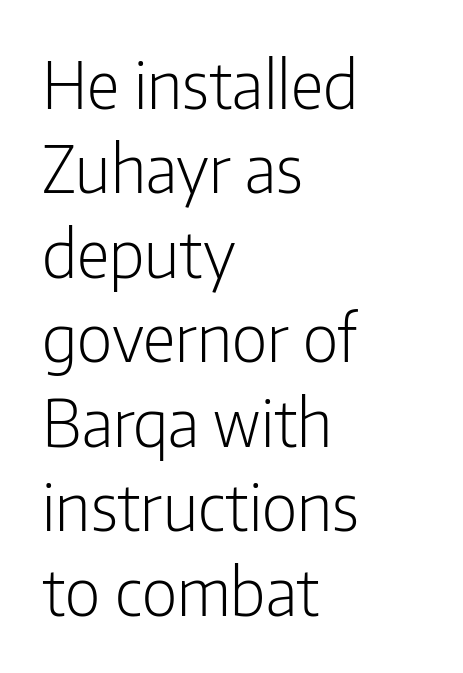
The image shows 65 px light, condensed sans-serif type, upright; set left-aligned, normal line spacing (1.3x), normal letter spacing, not underlined; low stroke contrast and a medium x-height.
